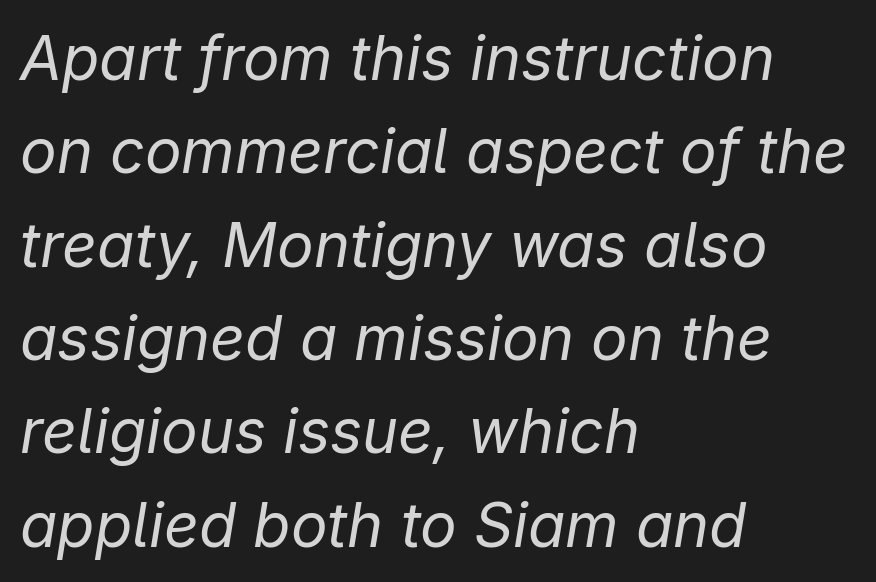
Q: Is the text bold? A: No.
Q: Is the text italic (slanted)? A: Yes, it leans right by about 9 degrees.
Q: Is the text underlined? A: No.
Q: How is the paragraph aligned? A: Left-aligned.
Q: Is the spacing between letters normal or unusually wide? A: Normal.
Q: Is the spacing between lines tight, normal or loose? A: Normal.
Q: Width (condensed, normal, or wide)? A: Normal.
Q: Stroke contrast? A: Low.
Q: x-height? A: Medium.
Q: Monospaced? A: No.
